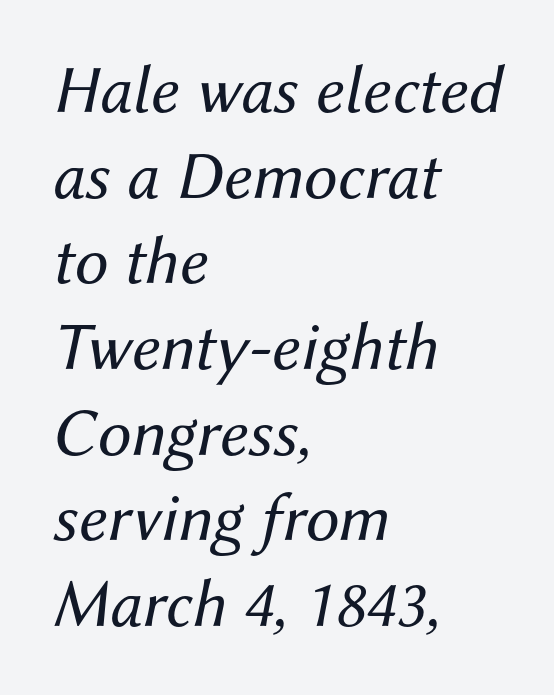
Baseline-to-baseline distance is the conventional proportion of letter height. Look at the tracking — it's just the regular setting, nothing added. Think of a printed novel: that variable character pitch is what you see here. Has an underline been added? It has not. The text carries the slant typical of an italic or oblique font. Casual observation: everything's shoved over to the left.
